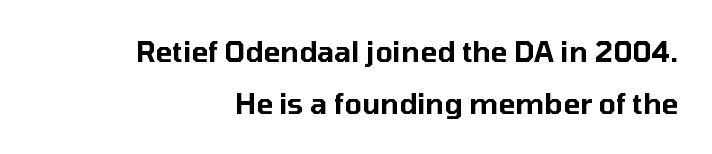
Q: Is the text italic (slanted)? A: No, it is upright.
Q: Is the typeface a serif or a sans-serif typeface? A: Sans-serif.
Q: Is the text underlined? A: No.
Q: How is the paragraph aligned? A: Right-aligned.
Q: Is the spacing between letters normal or unusually wide? A: Normal.
Q: Width (condensed, normal, or wide)? A: Normal.
Q: Stroke contrast? A: Low.
Q: x-height? A: Medium.
Q: Monospaced? A: No.
